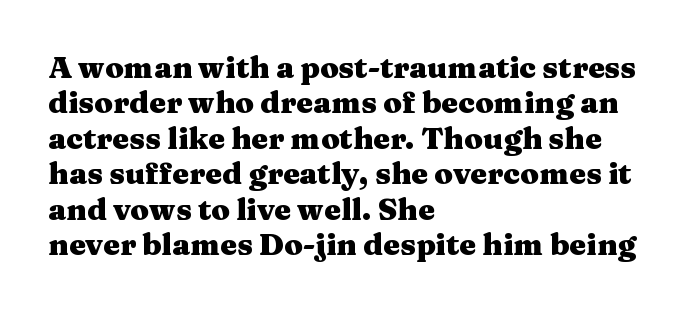
You'd pick this weight for a headline — it's a proper bold. Varying glyph widths throughout — classic text-font behaviour. Only glyphs here, with clear space below each row. Posture: vertical. Does the type have serifs? Yes, each stem ends in a small foot.
